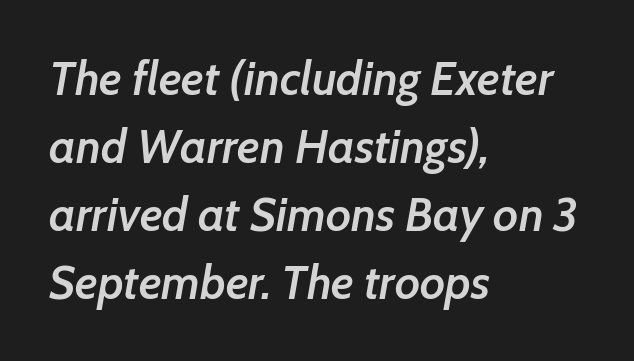
Q: Is the text bold? A: Semi-bold.
Q: Is the text italic (slanted)? A: Yes, it leans right by about 7 degrees.
Q: Is the text underlined? A: No.
Q: How is the paragraph aligned? A: Left-aligned.
Q: Is the spacing between letters normal or unusually wide? A: Normal.
Q: Is the spacing between lines tight, normal or loose? A: Normal.
Q: Width (condensed, normal, or wide)? A: Normal.
Q: Stroke contrast? A: Low.
Q: x-height? A: Medium.
Q: Monospaced? A: No.
